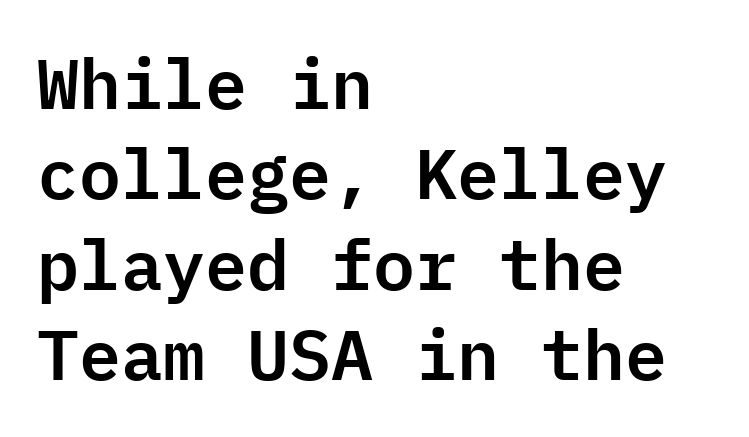
Q: Is the text italic (slanted)? A: No, it is upright.
Q: Is the typeface a serif or a sans-serif typeface? A: Sans-serif.
Q: Is the text underlined? A: No.
Q: How is the paragraph aligned? A: Left-aligned.
Q: Is the spacing between letters normal or unusually wide? A: Normal.
Q: Is the spacing between lines tight, normal or loose? A: Normal.
Q: Width (condensed, normal, or wide)? A: Normal.
Q: Stroke contrast? A: Low.
Q: x-height? A: Medium.
Q: Monospaced? A: Yes.
